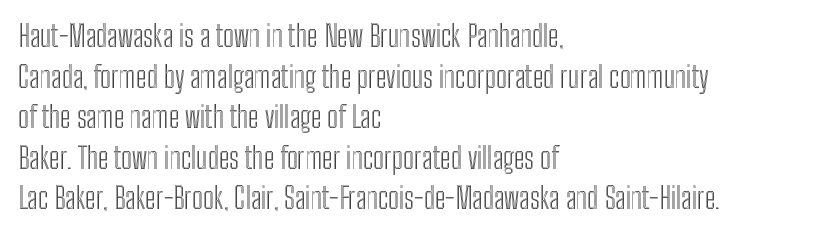
Think of a printed novel: that variable character pitch is what you see here. Casual observation: everything's shoved over to the left. Summary of vertical rhythm: regular, with standard interline spacing. Posture: vertical. The passage shown has conventional tracking throughout.
